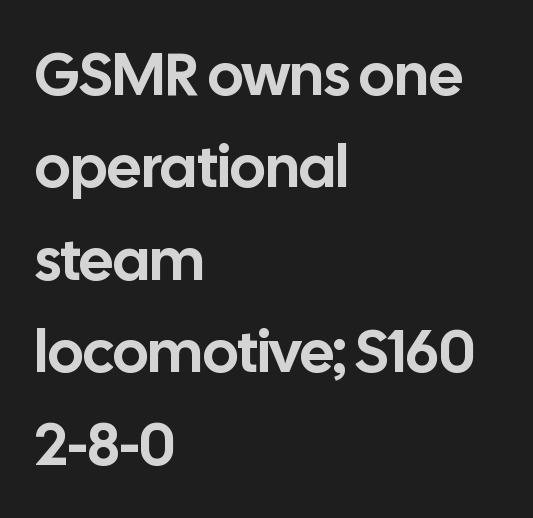
Q: Is the text italic (slanted)? A: No, it is upright.
Q: Is the typeface a serif or a sans-serif typeface? A: Sans-serif.
Q: Is the text underlined? A: No.
Q: How is the paragraph aligned? A: Left-aligned.
Q: Is the spacing between letters normal or unusually wide? A: Normal.
Q: Is the spacing between lines tight, normal or loose? A: Normal.
Q: Width (condensed, normal, or wide)? A: Normal.
Q: Stroke contrast? A: Low.
Q: x-height? A: Medium.
Q: Monospaced? A: No.
